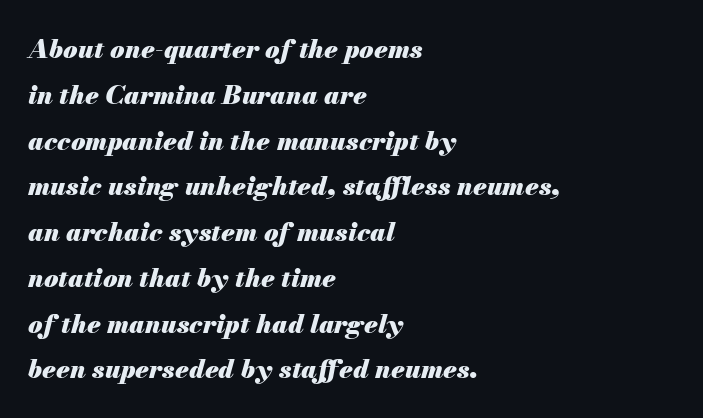
Students, note that the glyphs here touch the page at normal intervals. There's an unmistakable incline to the writing here. Heft: maximum for text — a bold. Line beginnings align vertically; line endings do not. Plain, unruled lines of type.
